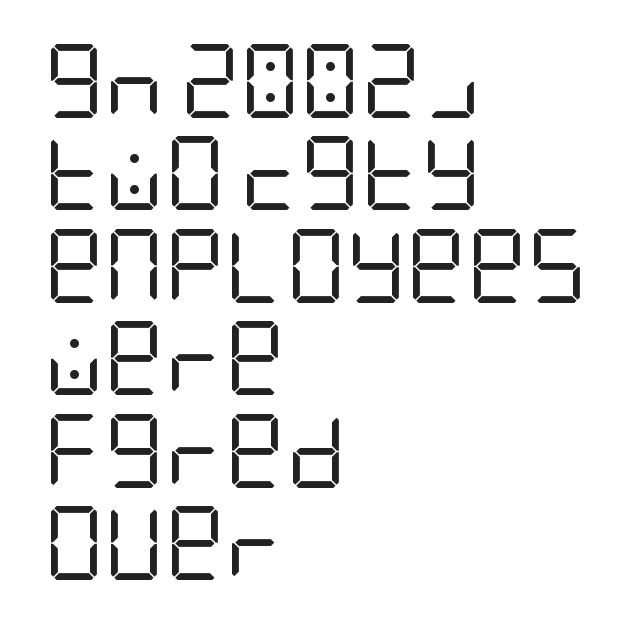
The image shows 74 px regular-weight, condensed sans-serif type, upright; set left-aligned, normal line spacing (1.25x), normal letter spacing, not underlined; low stroke contrast and a large x-height.
